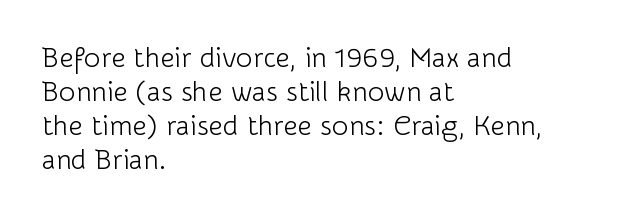
The image shows 28 px light sans-serif type, upright; set left-aligned, line spacing 1.21x, normal letter spacing, not underlined; low stroke contrast and a medium x-height.
